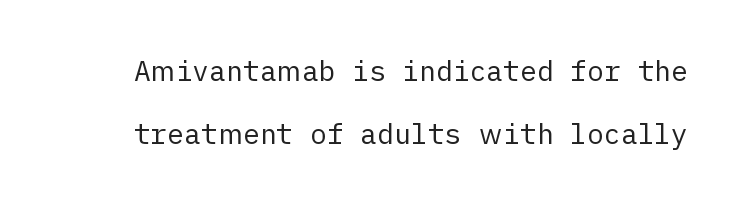
{"serif": "no", "italic": "no", "bold": "no", "weight": "regular", "width": "normal", "stroke_contrast": "low", "x_height": "medium", "underline": "no", "line_spacing": "loose", "line_spacing_ratio": 2.26, "letter_spacing": "normal", "letter_spacing_em": 0.0, "glyph_px": 28}
